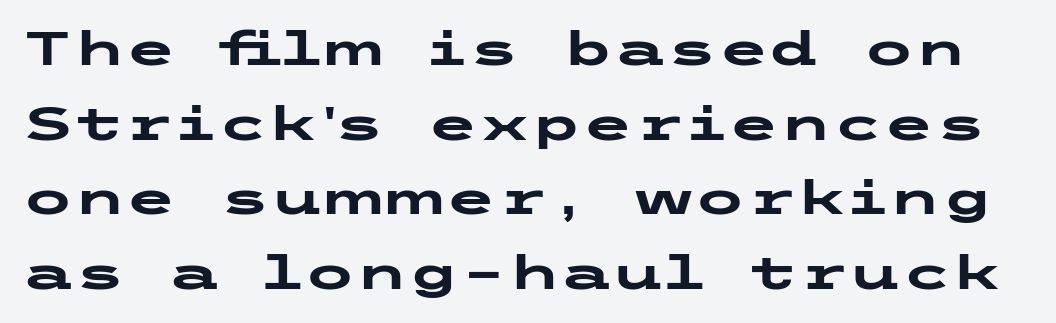
{"serif": "no", "italic": "no", "bold": "yes", "weight": "heavy", "width": "wide", "stroke_contrast": "low", "x_height": "medium", "underline": "no", "line_spacing": "normal", "line_spacing_ratio": 1.59, "letter_spacing": "normal", "letter_spacing_em": 0.0, "glyph_px": 47}
